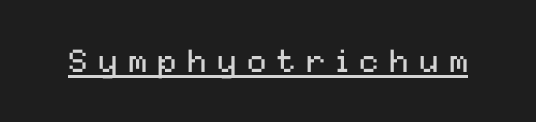
{"serif": "no", "italic": "no", "bold": "no", "weight": "regular", "width": "normal", "stroke_contrast": "medium", "x_height": "medium", "monospaced": "no", "underline": "yes", "letter_spacing": "wide", "letter_spacing_em": 0.33, "glyph_px": 32}
